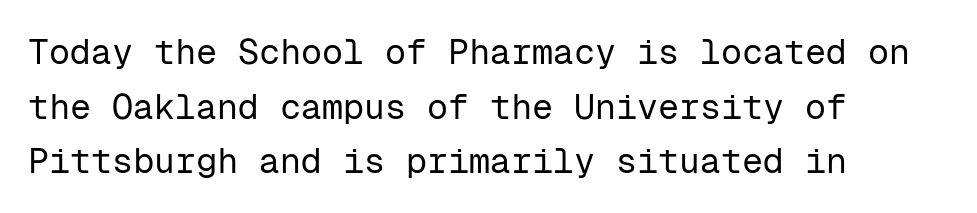
The image shows 35 px regular-weight sans-serif type, upright, monospaced; set left-aligned, normal line spacing (1.56x), normal letter spacing, not underlined; low stroke contrast and a medium x-height.
